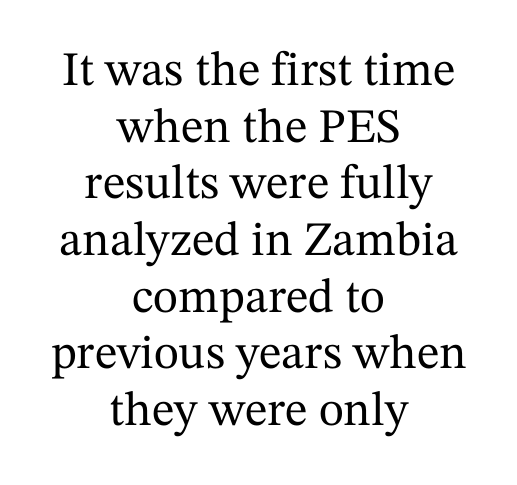
{"serif": "yes", "italic": "no", "width": "normal", "stroke_contrast": "medium", "x_height": "medium", "monospaced": "no", "underline": "no", "align": "center", "line_spacing_ratio": 1.18, "letter_spacing": "normal", "letter_spacing_em": 0.0, "glyph_px": 48}
